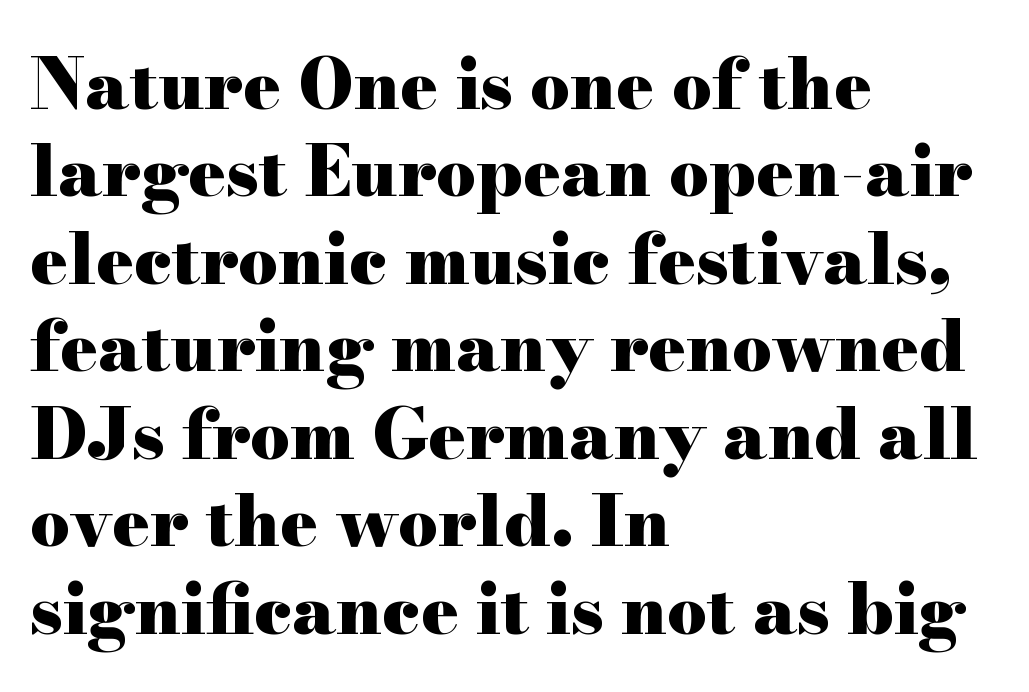
Observe the ordinary spacing: letters are neighbours, not strangers. A typesetter would call this leading conventional body-copy spacing. This sample is left-justified, so line endings fall wherever the words run out. Nope, not italic — everything's standing straight. The rendering shows small feet on the letterforms — a serif design.
